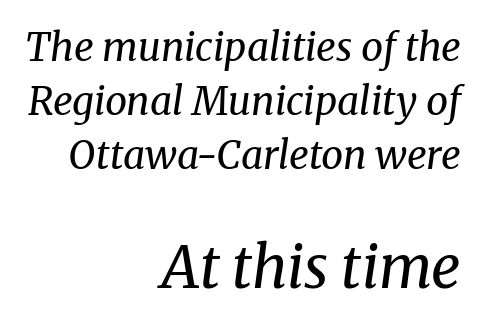
Is the lower block the larger one? Yes — the lower block carries the bigger type. Emphasis-style slanted type is in use. Character widths vary here, with narrow letters taking less room than wide ones. Examine the stroke ends and you'll spot serifs. The space beneath each line is pristine and unruled.
